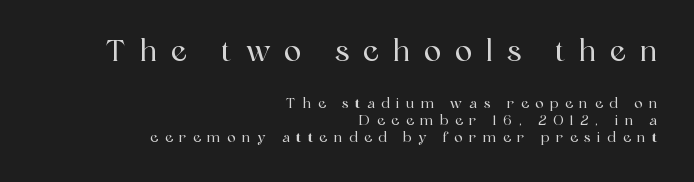
The image shows 29 px serif type, upright; set right-aligned, line spacing 1.22x, unusually wide letter spacing (+0.47 em), not underlined; the first (top) block is 2.07x larger; a medium x-height.
